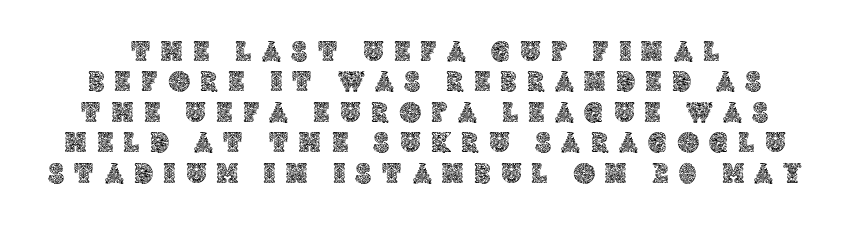
The image shows 29 px text type, upright; set tight line spacing (1.05x), unusually wide letter spacing (+0.38 em), not underlined; a large x-height.
